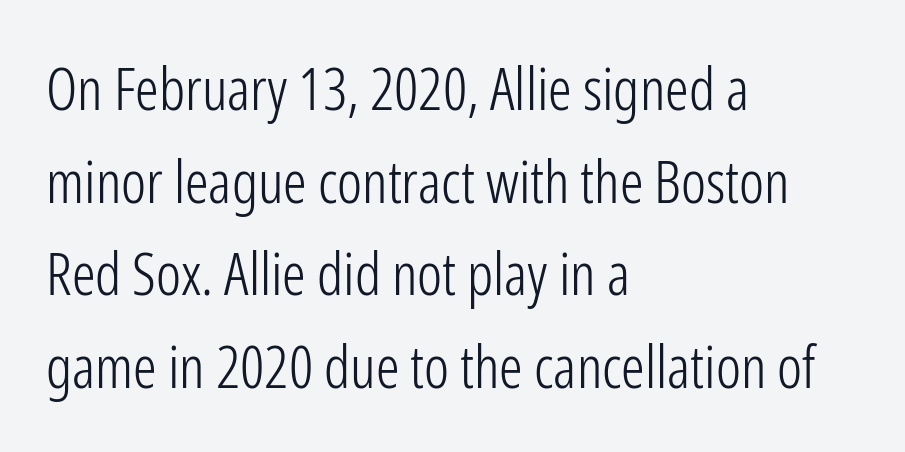
The image shows 59 px light, condensed sans-serif type, upright; set left-aligned, normal line spacing (1.57x), normal letter spacing, not underlined; low stroke contrast and a medium x-height.
